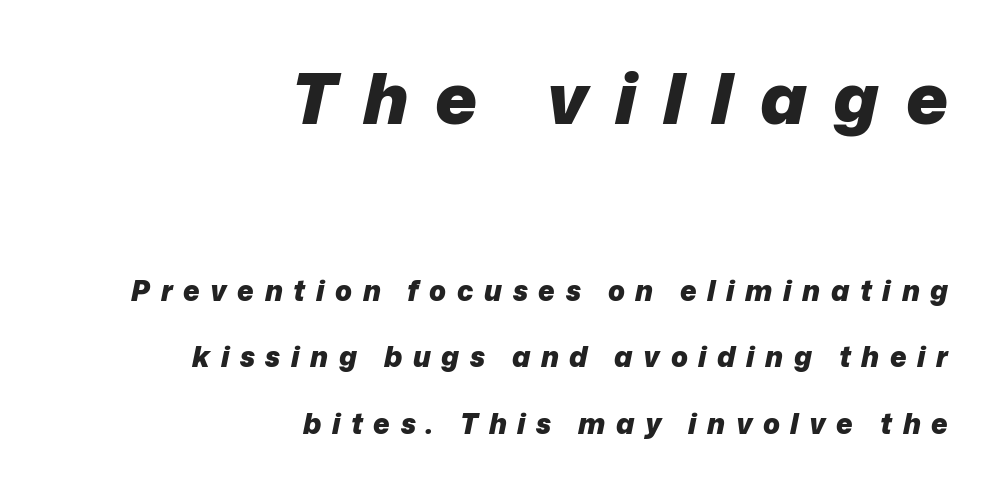
The glyphs look as if they've been sheared to an angle. The designer dialed line spacing up above the default. Where is the straight margin? On the right. The zone under the glyphs is completely vacant. Here the designer chose a conventional face with non-uniform glyph widths.
